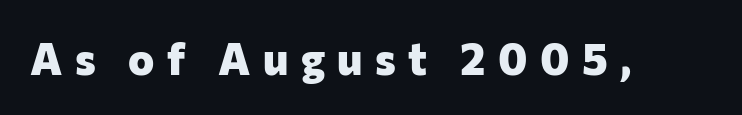
{"serif": "no", "italic": "no", "bold": "yes", "weight": "heavy", "width": "normal", "stroke_contrast": "low", "x_height": "medium", "monospaced": "no", "underline": "no", "letter_spacing": "wide", "letter_spacing_em": 0.28, "glyph_px": 44}
